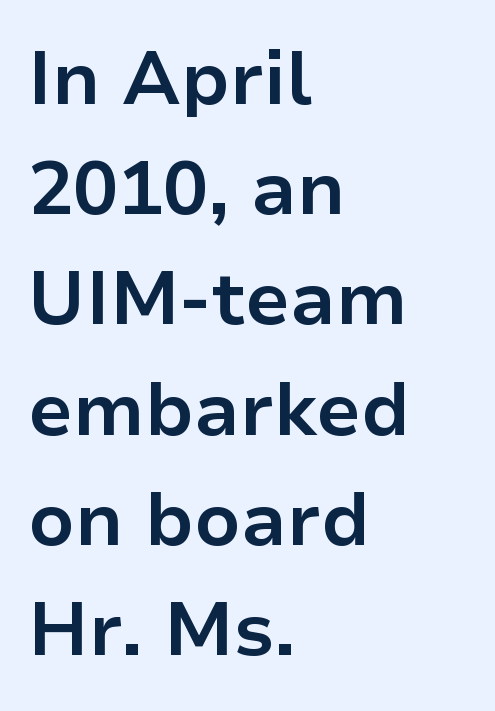
The image shows 75 px bold sans-serif type, upright; set left-aligned, normal line spacing (1.47x), normal letter spacing, not underlined; low stroke contrast and a medium x-height.
